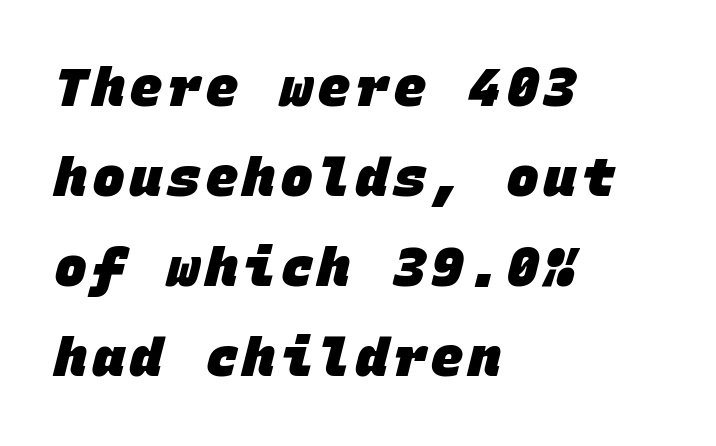
The image shows 53 px heavy sans-serif type, monospaced; set left-aligned, normal line spacing (1.7x), not underlined; low stroke contrast and a large x-height.
